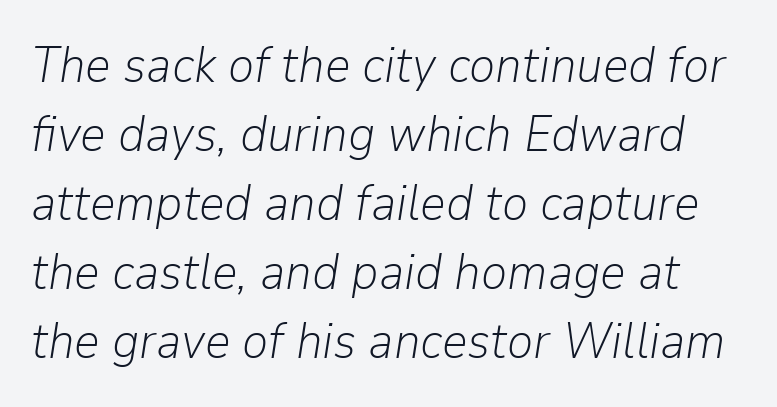
Varying glyph widths throughout — classic text-font behaviour. Observe the ordinary spacing: letters are neighbours, not strangers. The lines sit at an ordinary, default distance from one another. Letters rest on an invisible, unmarked baseline. The typesetting does not lean heavy: it is not bold. The specimen reads as italic at a glance.
